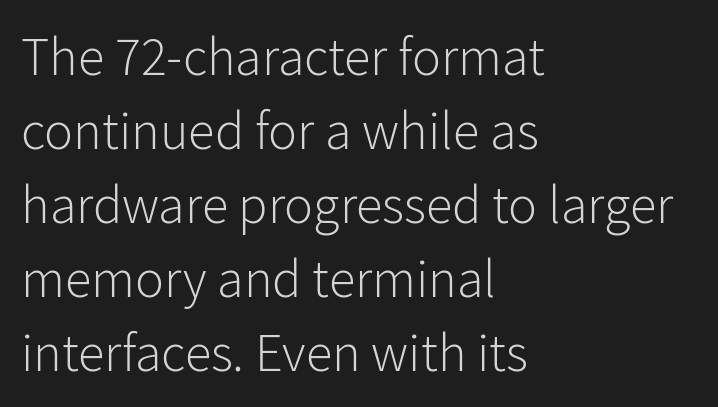
The image shows 54 px light sans-serif type, upright; set left-aligned, normal line spacing (1.37x), normal letter spacing, not underlined; low stroke contrast and a medium x-height.
